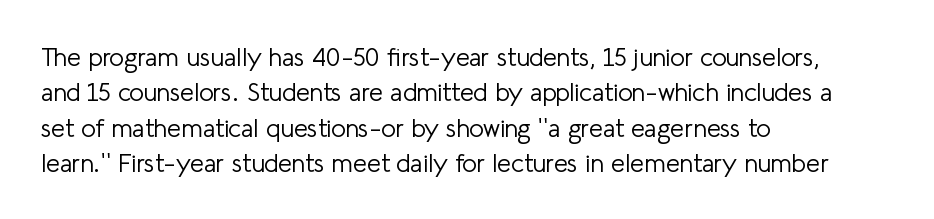
{"italic": "no", "bold": "no", "underline": "no", "align": "left", "line_spacing": "normal", "line_spacing_ratio": 1.42, "letter_spacing": "normal", "letter_spacing_em": 0.0, "glyph_px": 25}
